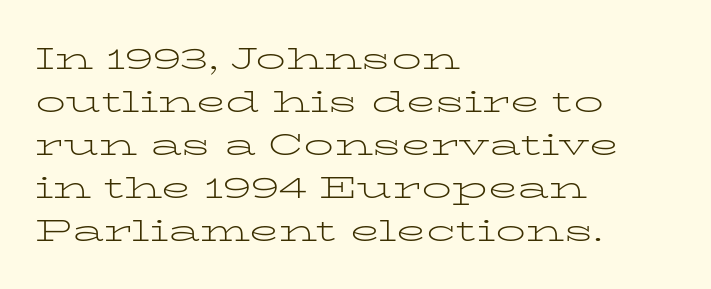
{"serif": "yes", "italic": "no", "bold": "no", "weight": "light", "width": "wide", "stroke_contrast": "low", "x_height": "medium", "monospaced": "no", "underline": "no", "align": "left", "line_spacing": "normal", "line_spacing_ratio": 1.43, "letter_spacing": "normal", "letter_spacing_em": 0.0, "glyph_px": 30}
